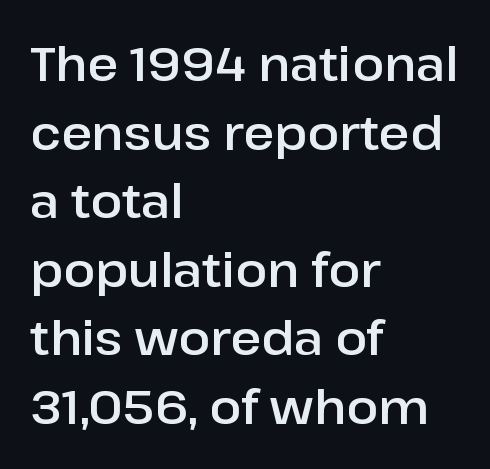
Q: Is the text italic (slanted)? A: No, it is upright.
Q: Is the typeface a serif or a sans-serif typeface? A: Sans-serif.
Q: Is the text underlined? A: No.
Q: How is the paragraph aligned? A: Left-aligned.
Q: Is the spacing between letters normal or unusually wide? A: Normal.
Q: Is the spacing between lines tight, normal or loose? A: Normal.
Q: Width (condensed, normal, or wide)? A: Normal.
Q: Stroke contrast? A: Low.
Q: x-height? A: Medium.
Q: Monospaced? A: No.
